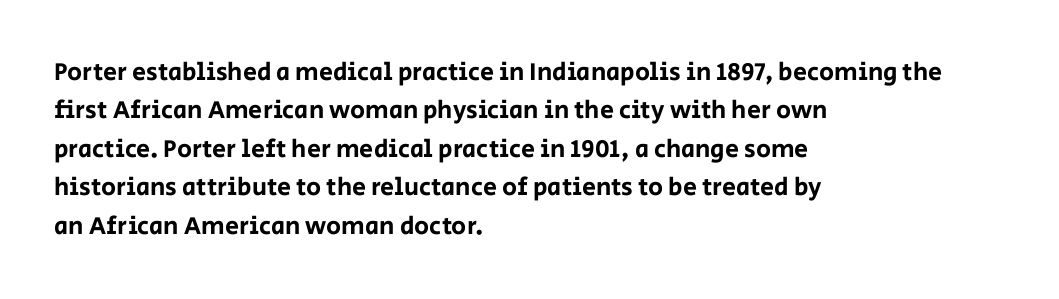
{"italic": "no", "underline": "no", "align": "left", "line_spacing": "normal", "line_spacing_ratio": 1.54, "letter_spacing": "normal", "letter_spacing_em": 0.0, "glyph_px": 25}
